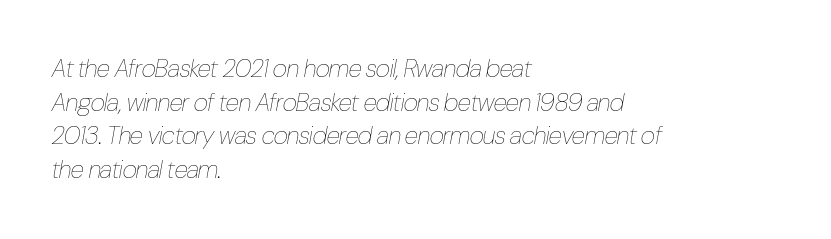
The image shows 25 px text type, italic (leaning right); set left-aligned, normal line spacing (1.35x), normal letter spacing, not underlined.
